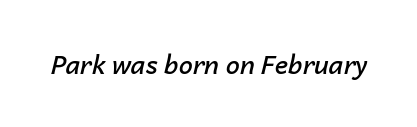
The image shows 25 px text type, italic (leaning right); set normal letter spacing, not underlined.
